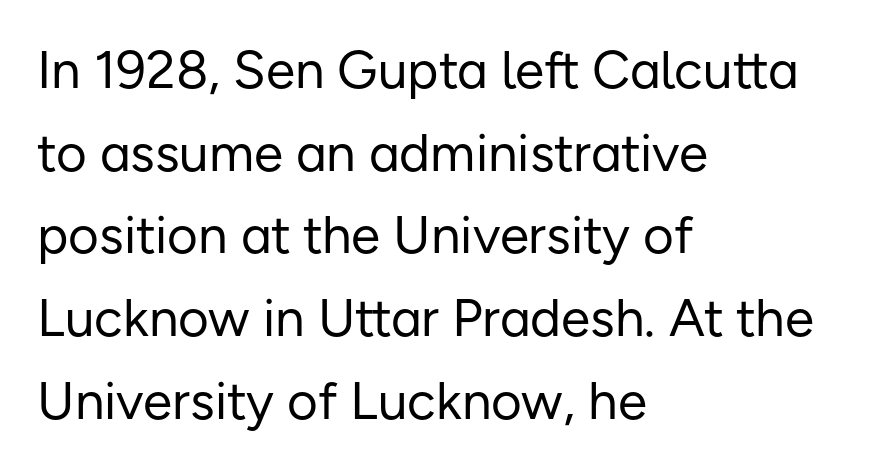
Q: Is the text bold? A: No.
Q: Is the text italic (slanted)? A: No, it is upright.
Q: Is the typeface a serif or a sans-serif typeface? A: Sans-serif.
Q: Is the text underlined? A: No.
Q: How is the paragraph aligned? A: Left-aligned.
Q: Is the spacing between letters normal or unusually wide? A: Normal.
Q: Is the spacing between lines tight, normal or loose? A: Normal.
Q: Width (condensed, normal, or wide)? A: Normal.
Q: Stroke contrast? A: Low.
Q: x-height? A: Medium.
Q: Monospaced? A: No.
